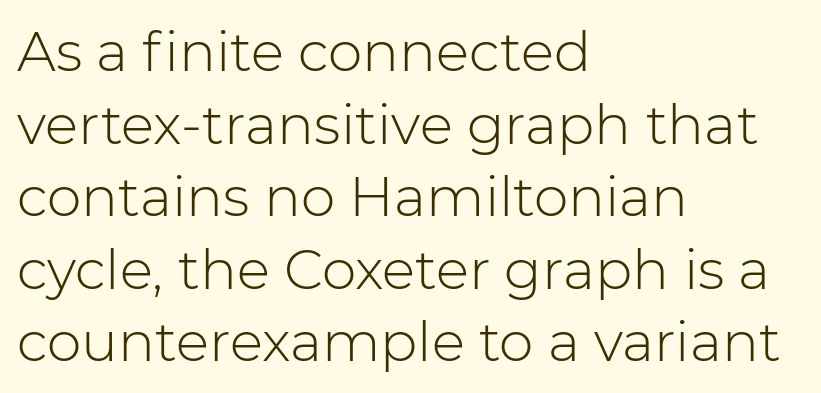
{"serif": "no", "italic": "no", "bold": "no", "weight": "light", "width": "normal", "stroke_contrast": "low", "x_height": "medium", "monospaced": "no", "underline": "no", "align": "left", "line_spacing": "normal", "line_spacing_ratio": 1.32, "letter_spacing": "normal", "letter_spacing_em": 0.0, "glyph_px": 55}
